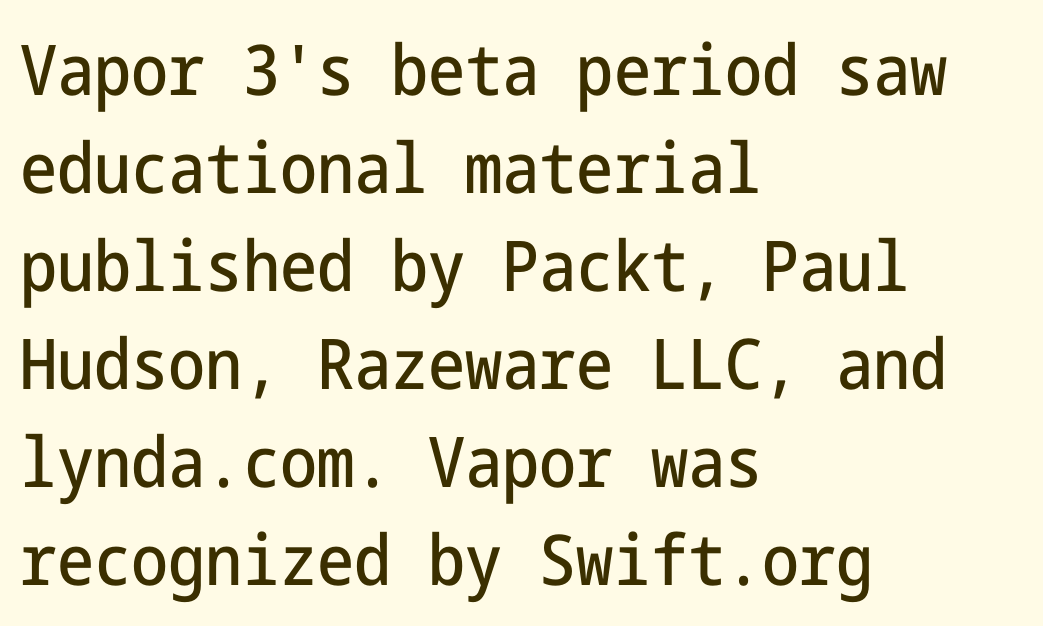
The lines are quadded left. This is sans-serif lettering, the kind often seen on screens and signage. Each word holds together tightly as a unit, with standard inter-letter gaps. Posture: vertical.
